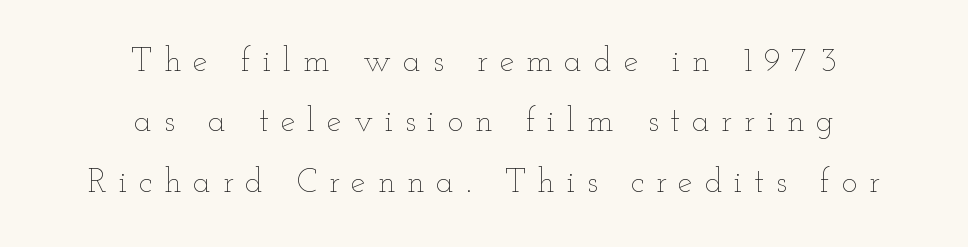
{"italic": "no", "bold": "no", "weight": "thin", "width": "wide", "stroke_contrast": "low", "x_height": "small", "monospaced": "no", "underline": "no", "align": "center", "line_spacing_ratio": 1.83, "letter_spacing": "wide", "letter_spacing_em": 0.36, "glyph_px": 33}
